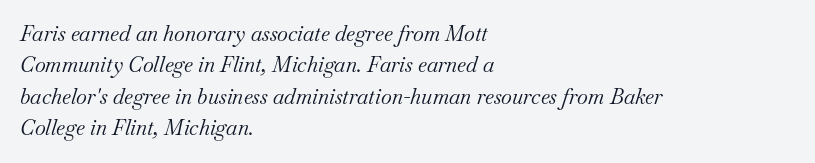
Characters are canted at an angle relative to the baseline's perpendicular. Type without underlining. Spacing between characters is what you'd get straight out of the box. This sample keeps an unexceptional amount of space between lines. Visually the block forms a straight wall on the left and a jagged coastline on the right.
